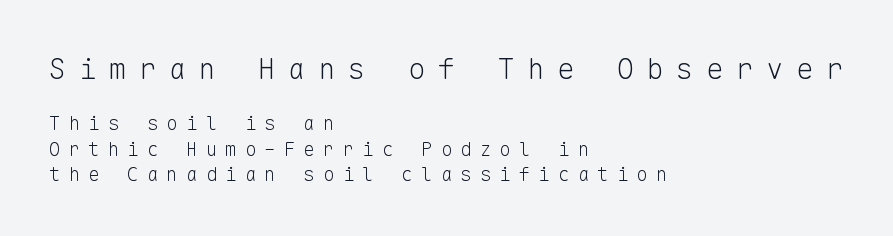
Fixed-width glyphs throughout — classic coding-font behaviour. The emphasis by scale lands on block number one, above. If you measured baseline to baseline, you'd find a middling distance. A typesetter would call this heavily tracked-out type. Italic? Not at all — the glyphs are vertical.
